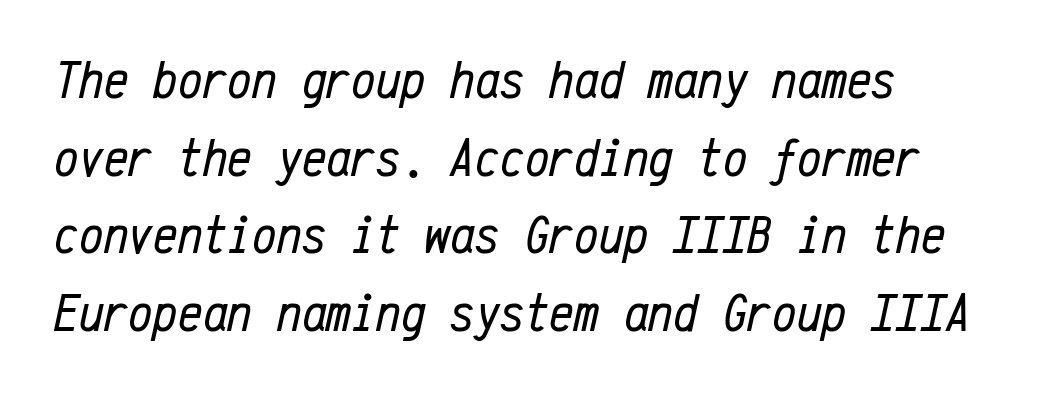
The image shows 55 px regular-weight, condensed type, italic (leaning right), monospaced; set left-aligned, normal line spacing (1.41x), normal letter spacing, not underlined; low stroke contrast and a medium x-height.
